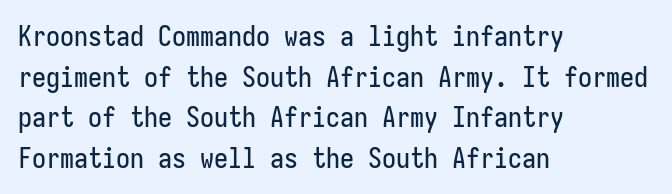
Q: Is the text italic (slanted)? A: No, it is upright.
Q: Is the typeface a serif or a sans-serif typeface? A: Sans-serif.
Q: Is the text underlined? A: No.
Q: How is the paragraph aligned? A: Left-aligned.
Q: Is the spacing between letters normal or unusually wide? A: Normal.
Q: Is the spacing between lines tight, normal or loose? A: Normal.
Q: Width (condensed, normal, or wide)? A: Condensed.
Q: Stroke contrast? A: Low.
Q: x-height? A: Medium.
